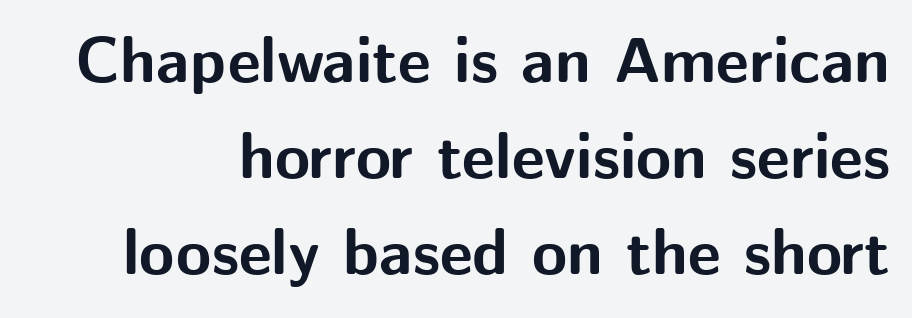
Tracking here is standard; glyphs follow each other at the usual distance. Observe the absence of serifs on each vertical stroke in this sample. Think of a printed novel: that variable character pitch is what you see here. The typography opts for an upright posture over an oblique one.
